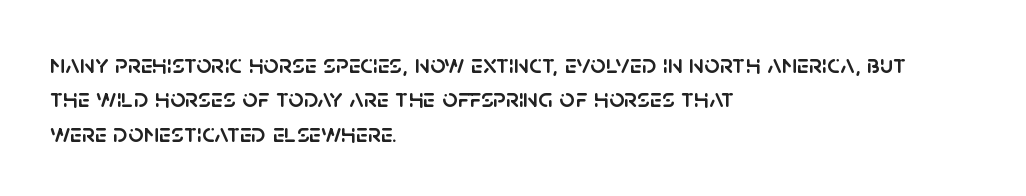
Do the letters lean? They stand straight. Lines of text with bare space underneath. The passage shown stacks its lines at a standard gap. Casual observation: everything's shoved over to the left.
